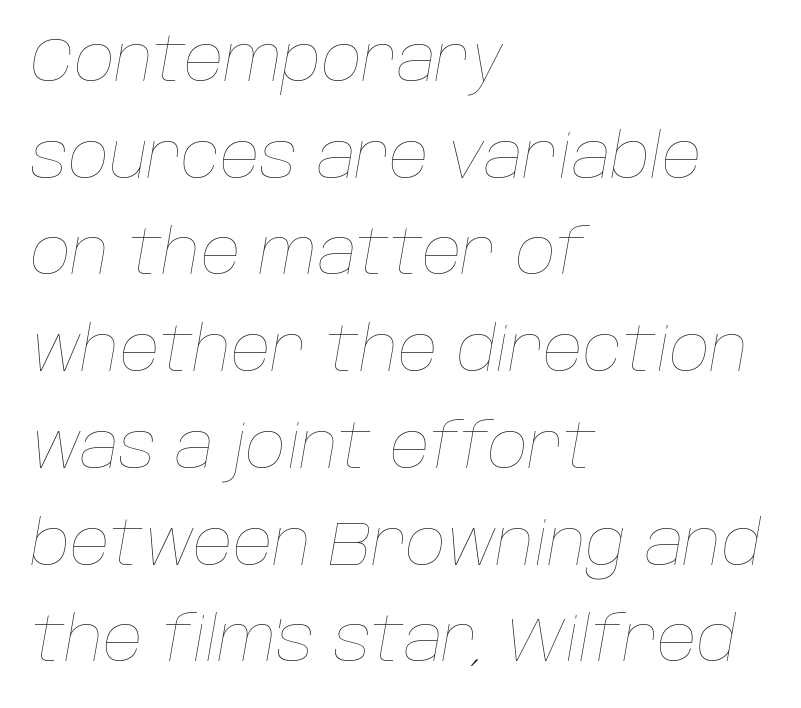
{"italic": "yes", "lean": "right", "slant_degrees": 10, "bold": "no", "weight": "thin", "width": "normal", "stroke_contrast": "low", "x_height": "large", "monospaced": "no", "underline": "no", "align": "left", "line_spacing": "normal", "line_spacing_ratio": 1.56, "letter_spacing": "normal", "letter_spacing_em": 0.0, "glyph_px": 62}
